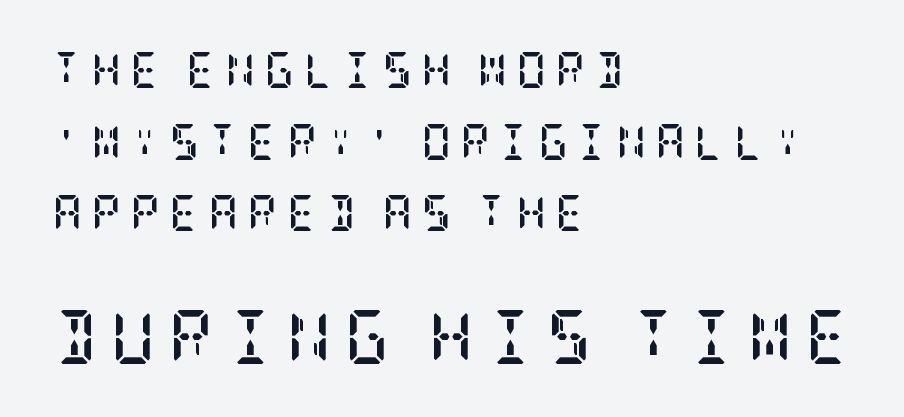
The image shows 54 px semibold, condensed serif type, upright; set left-aligned, loose line spacing (1.99x), unusually wide letter spacing (+0.27 em), not underlined; the second (bottom) block is 1.5x larger; low stroke contrast and a large x-height.
